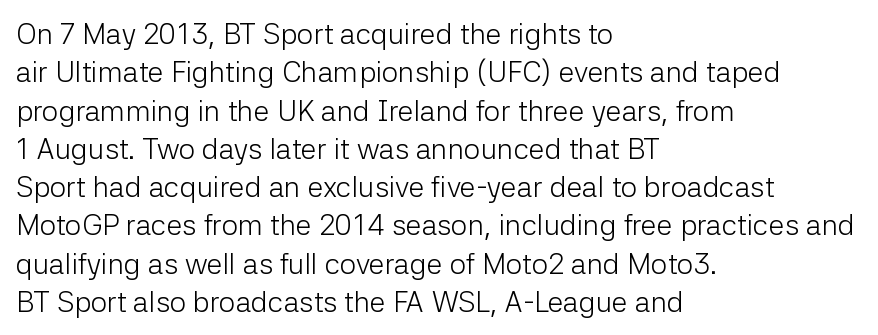
{"serif": "no", "italic": "no", "bold": "no", "weight": "light", "width": "normal", "stroke_contrast": "low", "x_height": "medium", "monospaced": "no", "underline": "no", "align": "left", "line_spacing": "normal", "line_spacing_ratio": 1.32, "letter_spacing": "normal", "letter_spacing_em": 0.0, "glyph_px": 29}
